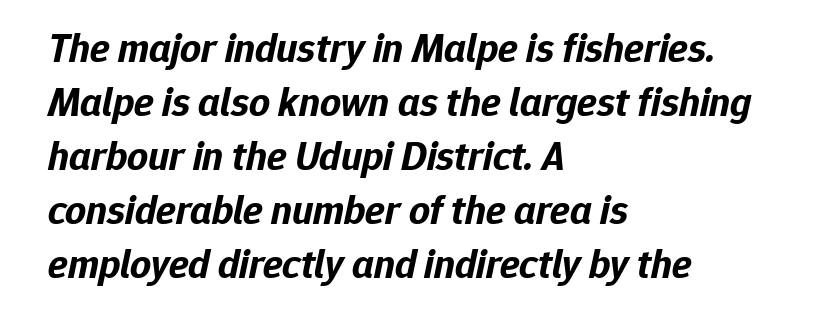
The image shows 41 px bold type, italic (leaning right); set left-aligned, normal line spacing (1.32x), normal letter spacing, not underlined; low stroke contrast and a medium x-height.
